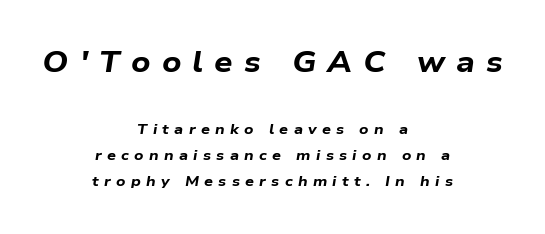
{"italic": "yes", "lean": "right", "slant_degrees": 9, "bold": "yes", "weight": "bold", "width": "wide", "stroke_contrast": "low", "x_height": "medium", "monospaced": "no", "underline": "no", "align": "center", "line_spacing_ratio": 1.86, "letter_spacing": "wide", "letter_spacing_em": 0.38, "larger_block": "first", "size_ratio": 2.07, "glyph_px": 29}
